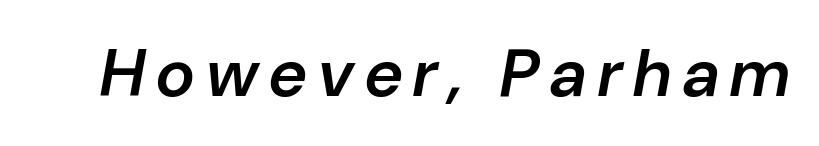
Q: Is the text bold? A: Semi-bold.
Q: Is the text italic (slanted)? A: Yes, it leans right by about 10 degrees.
Q: Is the text underlined? A: No.
Q: Width (condensed, normal, or wide)? A: Normal.
Q: Stroke contrast? A: Low.
Q: x-height? A: Medium.
Q: Monospaced? A: No.
